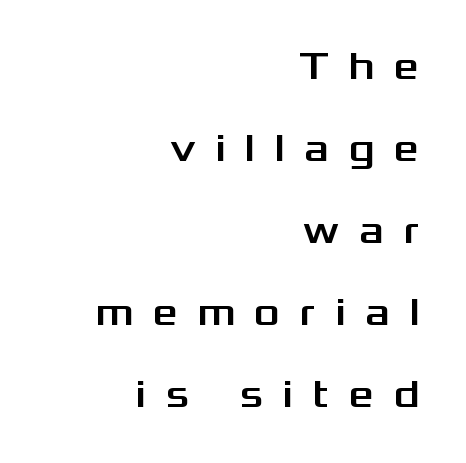
Q: Is the text italic (slanted)? A: No, it is upright.
Q: Is the typeface a serif or a sans-serif typeface? A: Sans-serif.
Q: Is the text underlined? A: No.
Q: How is the paragraph aligned? A: Right-aligned.
Q: Is the spacing between letters normal or unusually wide? A: Unusually wide.
Q: Is the spacing between lines tight, normal or loose? A: Loose.
Q: Width (condensed, normal, or wide)? A: Wide.
Q: Stroke contrast? A: Medium.
Q: x-height? A: Medium.
Q: Monospaced? A: No.
